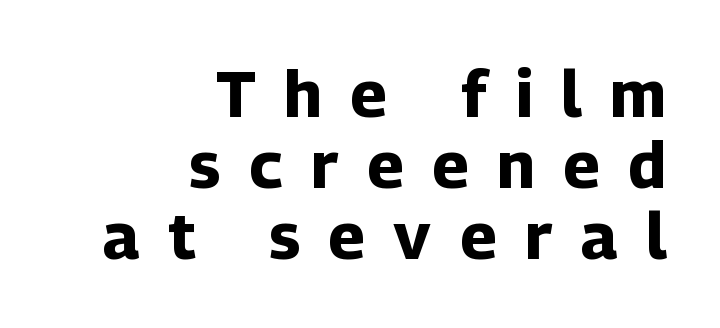
{"serif": "no", "italic": "no", "bold": "yes", "weight": "bold", "width": "normal", "stroke_contrast": "low", "x_height": "medium", "monospaced": "no", "underline": "no", "align": "right", "line_spacing": "tight", "line_spacing_ratio": 1.09, "letter_spacing": "wide", "letter_spacing_em": 0.44, "glyph_px": 65}
